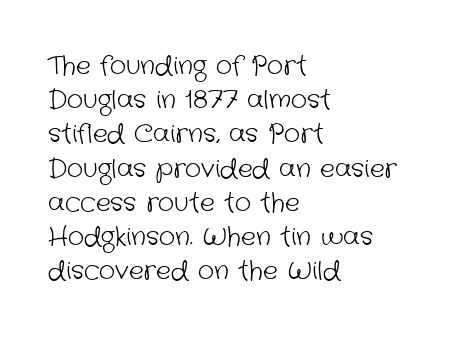
{"bold": "no", "underline": "no", "align": "left", "line_spacing": "normal", "line_spacing_ratio": 1.37, "letter_spacing": "normal", "letter_spacing_em": 0.0, "glyph_px": 25}
